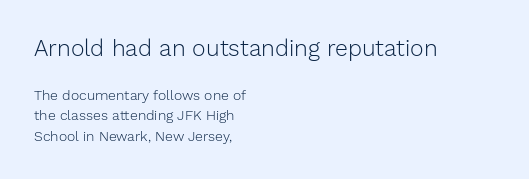
The image shows 23 px text type, upright; set left-aligned, normal line spacing (1.46x), normal letter spacing, not underlined; the first (top) block is 1.64x larger.
